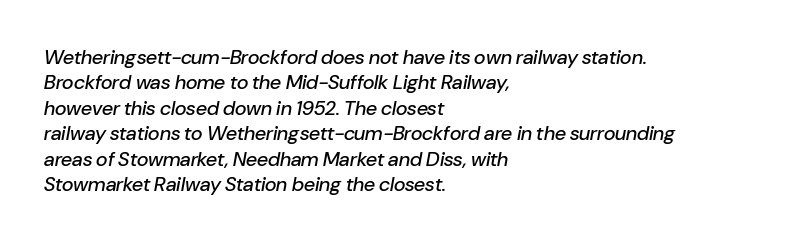
Slanted lettering throughout. Descender tails drop into unmarked territory. The lines are quadded left. Rows of type keep a routine distance in the vertical direction. The gaps between neighbouring characters are ordinary and unremarkable.
